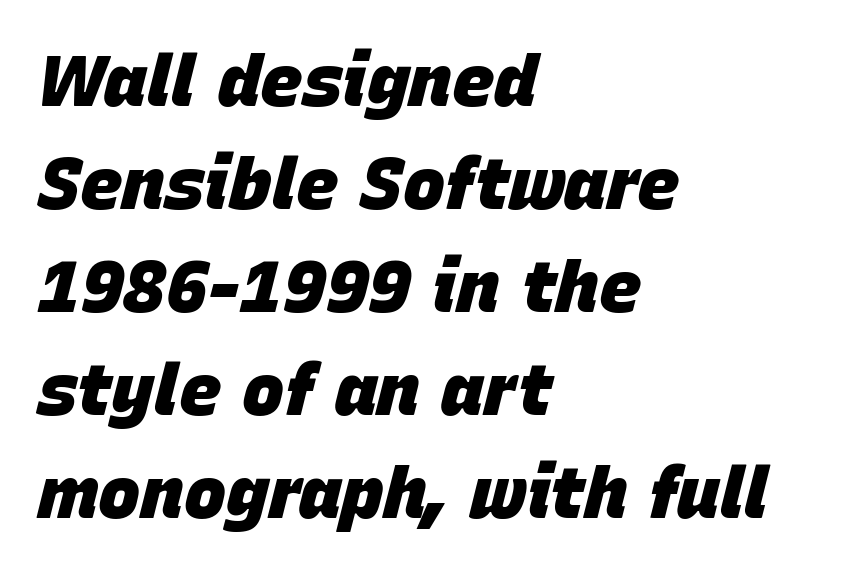
{"italic": "yes", "lean": "right", "slant_degrees": 15, "bold": "yes", "weight": "heavy", "width": "normal", "stroke_contrast": "low", "x_height": "large", "monospaced": "no", "underline": "no", "align": "left", "line_spacing": "normal", "line_spacing_ratio": 1.45, "letter_spacing": "normal", "letter_spacing_em": 0.0, "glyph_px": 71}
